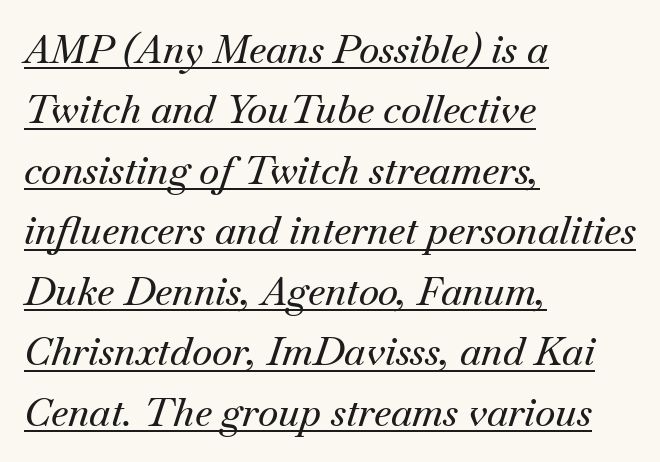
The image shows 39 px serif type, italic (leaning right); set left-aligned, normal line spacing (1.55x), normal letter spacing, underlined; medium stroke contrast and a small x-height.
